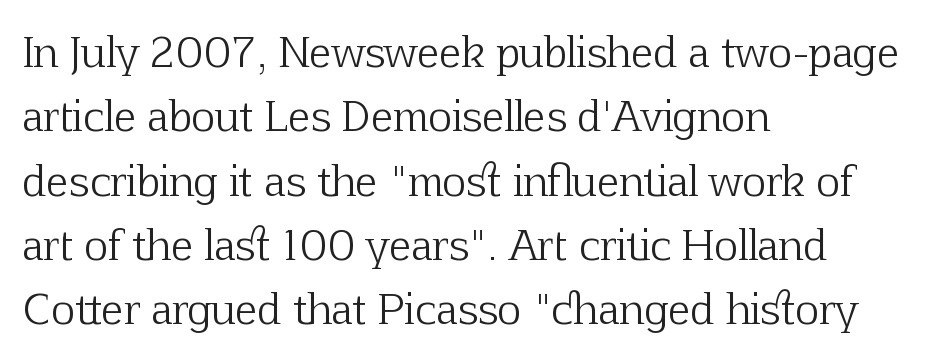
The image shows 41 px light serif type, upright; set left-aligned, normal line spacing (1.57x), normal letter spacing, not underlined; low stroke contrast and a medium x-height.
